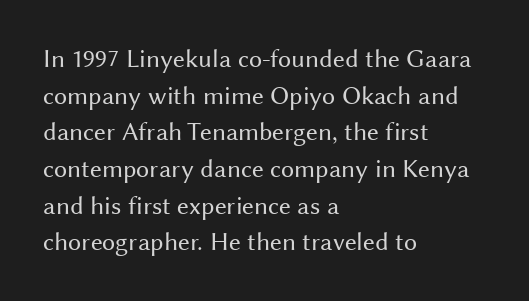
In CSS terms this would be text-align: left. The words here are not underlined. The font is comparable to plain body text, perhaps lighter. Every character sits straight up, as roman type does. The vertical gap from one line to the next is medium. Compared with typical body copy, the letter spacing here is the same.
